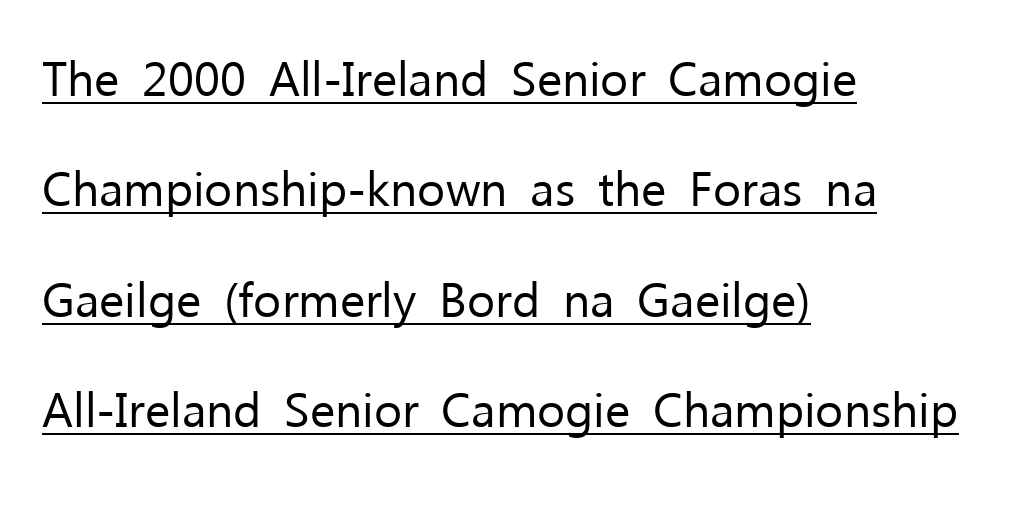
Q: Is the text bold? A: No.
Q: Is the text italic (slanted)? A: No, it is upright.
Q: Is the typeface a serif or a sans-serif typeface? A: Sans-serif.
Q: Is the text underlined? A: Yes.
Q: How is the paragraph aligned? A: Left-aligned.
Q: Is the spacing between letters normal or unusually wide? A: Normal.
Q: Is the spacing between lines tight, normal or loose? A: Loose.
Q: Width (condensed, normal, or wide)? A: Normal.
Q: Stroke contrast? A: Low.
Q: x-height? A: Medium.
Q: Monospaced? A: No.
